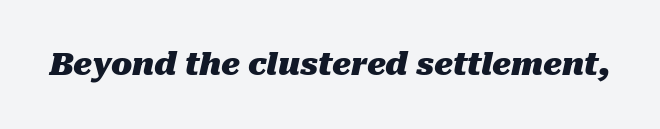
{"italic": "yes", "lean": "right", "slant_degrees": 10, "bold": "yes", "weight": "heavy", "width": "normal", "stroke_contrast": "medium", "x_height": "medium", "monospaced": "no", "underline": "no", "letter_spacing": "normal", "letter_spacing_em": 0.0, "glyph_px": 31}
